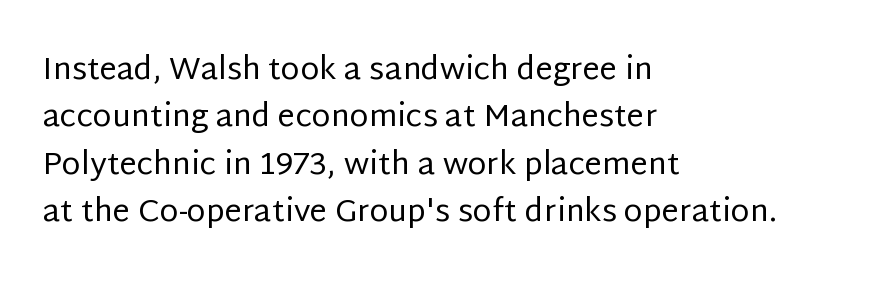
Q: Is the text bold? A: No.
Q: Is the text italic (slanted)? A: No, it is upright.
Q: Is the typeface a serif or a sans-serif typeface? A: Sans-serif.
Q: Is the text underlined? A: No.
Q: How is the paragraph aligned? A: Left-aligned.
Q: Is the spacing between letters normal or unusually wide? A: Normal.
Q: Is the spacing between lines tight, normal or loose? A: Normal.
Q: Width (condensed, normal, or wide)? A: Normal.
Q: Stroke contrast? A: Low.
Q: x-height? A: Large.
Q: Monospaced? A: No.
